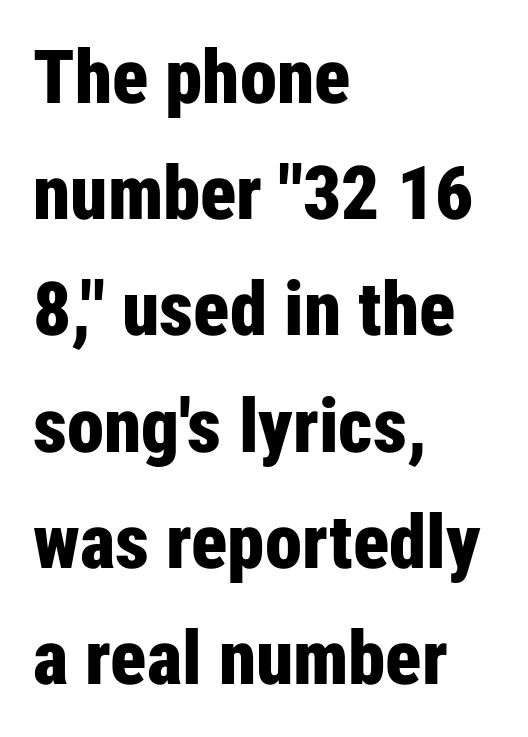
{"serif": "no", "italic": "no", "bold": "yes", "weight": "bold", "width": "condensed", "stroke_contrast": "low", "x_height": "medium", "monospaced": "no", "underline": "no", "align": "left", "line_spacing": "normal", "line_spacing_ratio": 1.55, "letter_spacing": "normal", "letter_spacing_em": 0.0, "glyph_px": 75}
